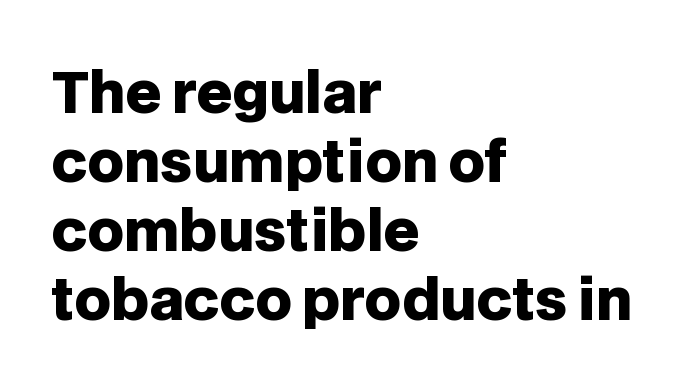
The image shows 56 px heavy sans-serif type, upright; set left-aligned, line spacing 1.23x, normal letter spacing, not underlined; low stroke contrast and a large x-height.
